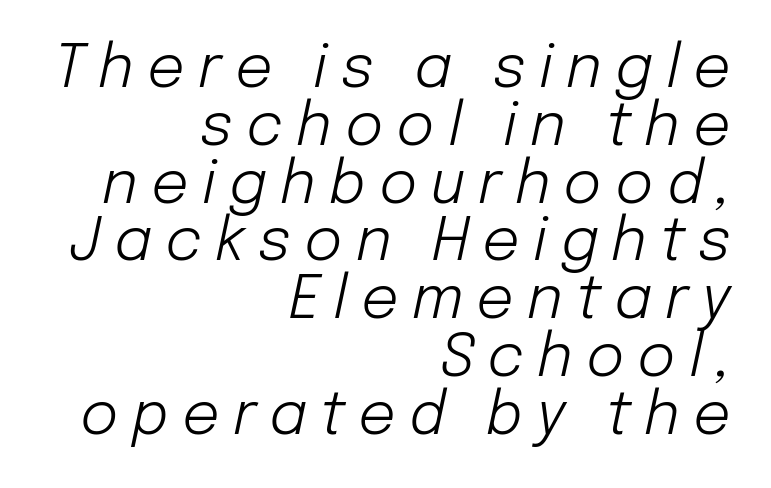
{"italic": "yes", "lean": "right", "slant_degrees": 12, "bold": "no", "weight": "light", "width": "normal", "stroke_contrast": "low", "x_height": "medium", "monospaced": "no", "underline": "no", "align": "right", "line_spacing": "tight", "line_spacing_ratio": 0.98, "letter_spacing": "wide", "letter_spacing_em": 0.22, "glyph_px": 59}
